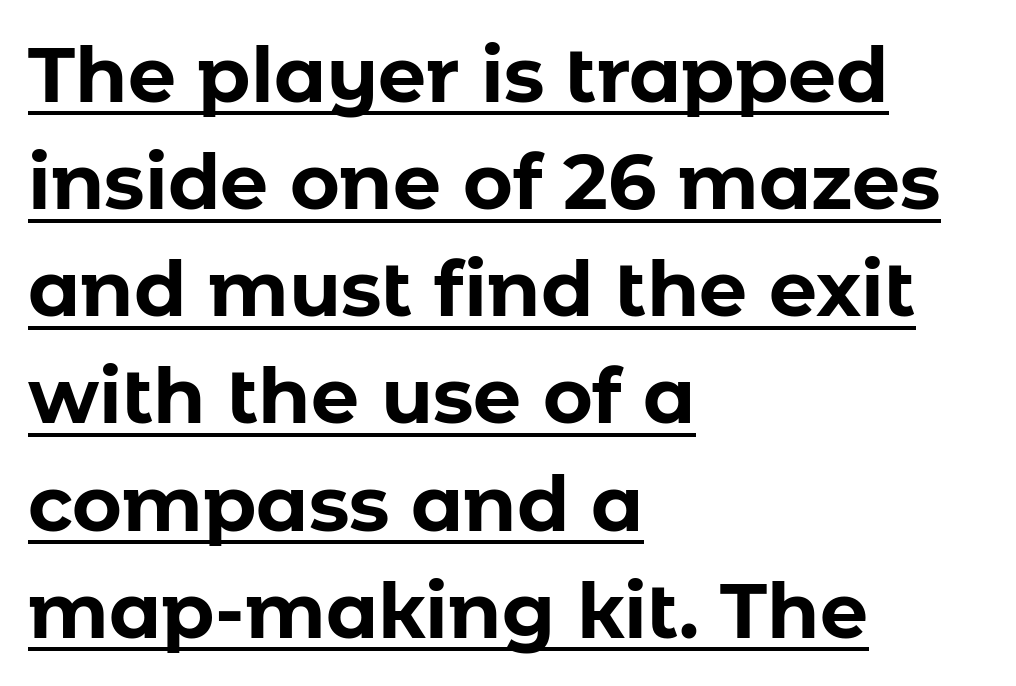
This sample uses plain, unmodified letter spacing. Is this a fixed-width face? No — the glyphs have proportional, varying widths. The characters display no serif detailing; their extremities are plain. The passage is arranged the way most books set body copy — flush left. The lettering stays uniformly vertical, giving the passage a roman look. Summary of weight: heavy, a full bold.
